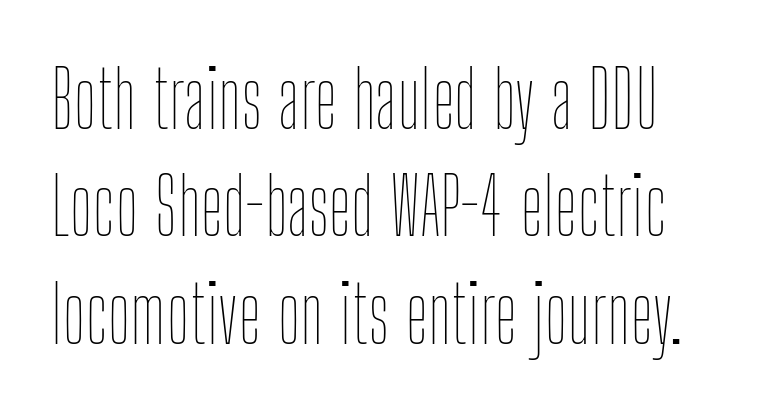
{"italic": "no", "bold": "no", "weight": "thin", "width": "condensed", "stroke_contrast": "low", "x_height": "medium", "monospaced": "no", "underline": "no", "align": "left", "line_spacing": "normal", "line_spacing_ratio": 1.36, "letter_spacing": "normal", "letter_spacing_em": 0.0, "glyph_px": 79}
